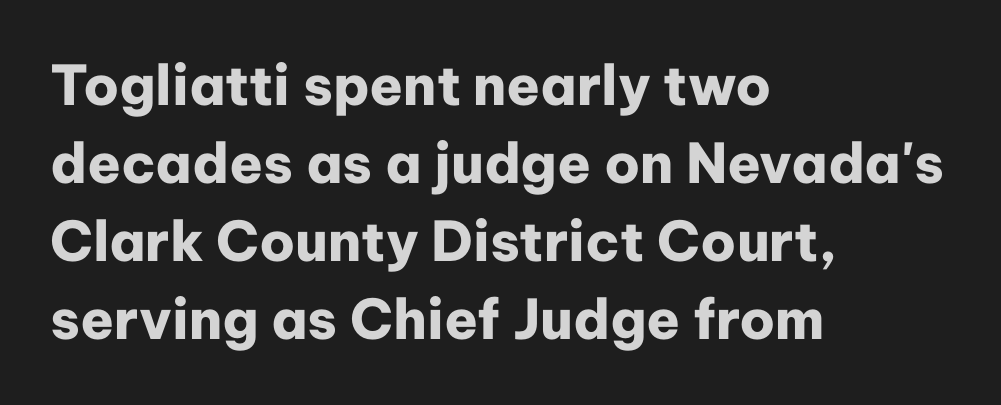
{"serif": "no", "italic": "no", "bold": "yes", "weight": "heavy", "width": "normal", "stroke_contrast": "low", "x_height": "medium", "monospaced": "no", "underline": "no", "align": "left", "line_spacing": "normal", "line_spacing_ratio": 1.42, "letter_spacing": "normal", "letter_spacing_em": 0.0, "glyph_px": 55}
